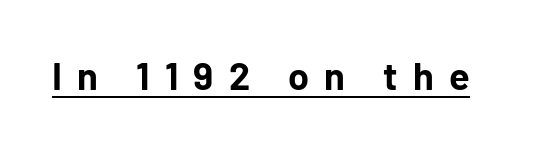
{"serif": "no", "italic": "no", "bold": "yes", "weight": "bold", "width": "normal", "stroke_contrast": "low", "x_height": "medium", "monospaced": "no", "underline": "yes", "letter_spacing": "wide", "letter_spacing_em": 0.4, "glyph_px": 38}
